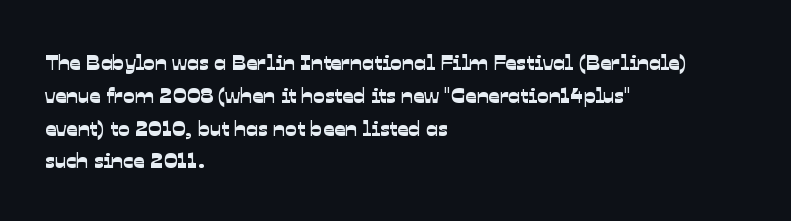
The image shows 22 px text type; set left-aligned, normal line spacing (1.49x), normal letter spacing, not underlined.
